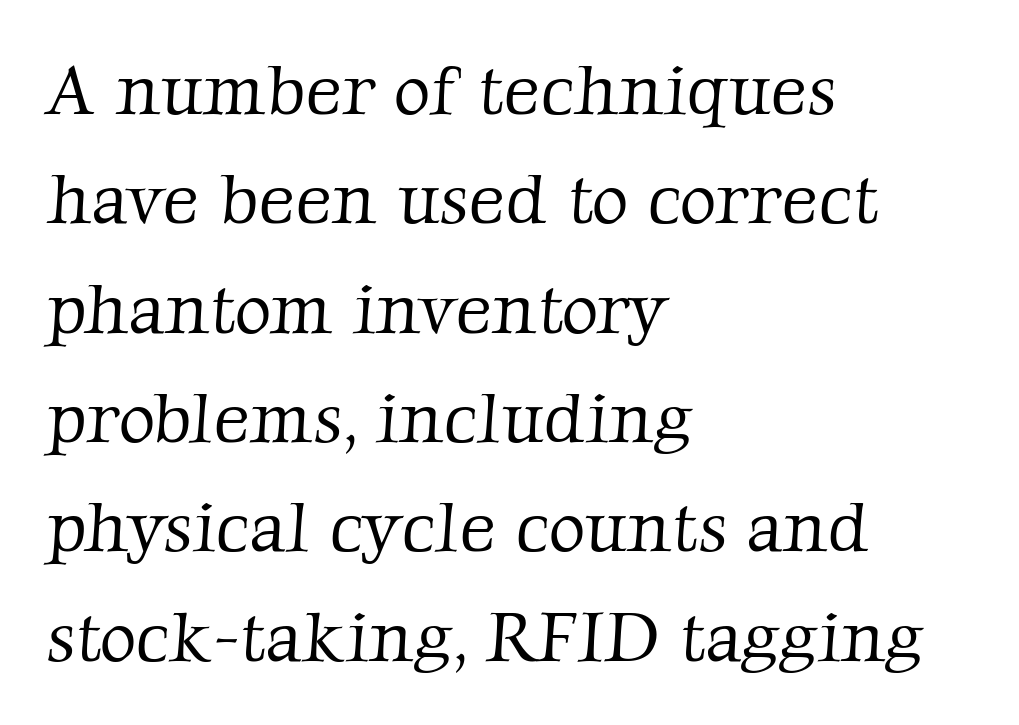
Q: Is the text bold? A: No.
Q: Is the typeface a serif or a sans-serif typeface? A: Serif.
Q: Is the text underlined? A: No.
Q: How is the paragraph aligned? A: Left-aligned.
Q: Is the spacing between letters normal or unusually wide? A: Normal.
Q: Is the spacing between lines tight, normal or loose? A: Normal.
Q: Width (condensed, normal, or wide)? A: Normal.
Q: Stroke contrast? A: Low.
Q: x-height? A: Medium.
Q: Monospaced? A: No.
